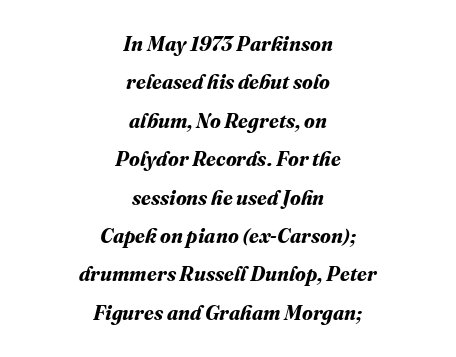
The image shows 20 px bold type; set centered, loose line spacing (1.92x), normal letter spacing, not underlined.
